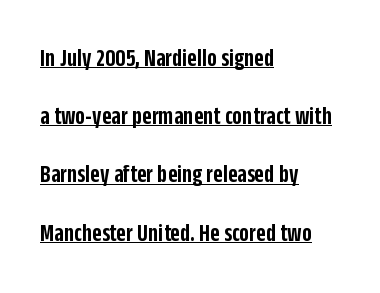
The image shows 26 px text type, upright; set left-aligned, loose line spacing (2.24x), normal letter spacing, underlined.
